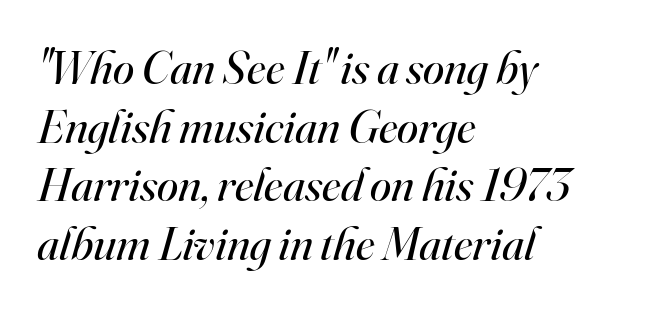
The lines are quadded left. Spacing between characters is what you'd get straight out of the box. Proportional: the letters do not fall into vertical columns. Letters rest on an invisible, unmarked baseline. The passage shown leans; its letterforms are oblique.
